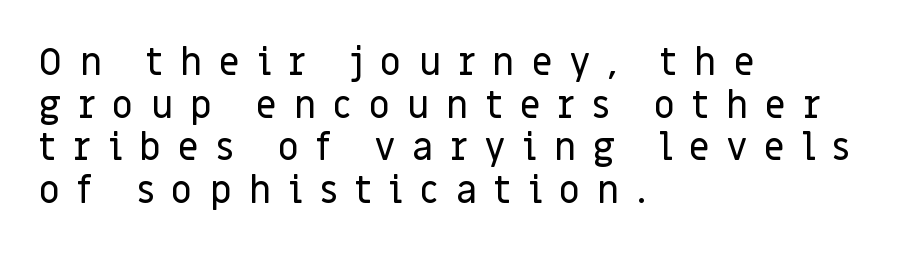
The image shows 37 px sans-serif type, upright; set left-aligned, tight line spacing (1.15x), unusually wide letter spacing (+0.46 em), not underlined; low stroke contrast and a large x-height.
